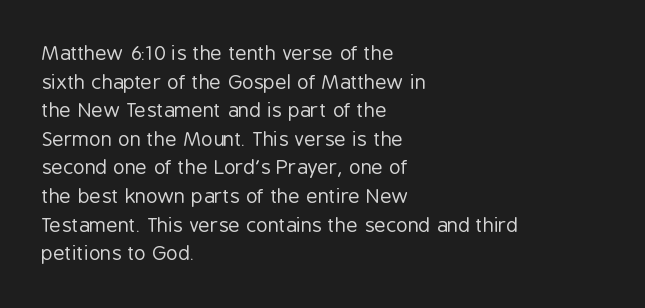
The image shows 20 px text type, upright; set left-aligned, normal line spacing (1.43x), normal letter spacing, not underlined.
